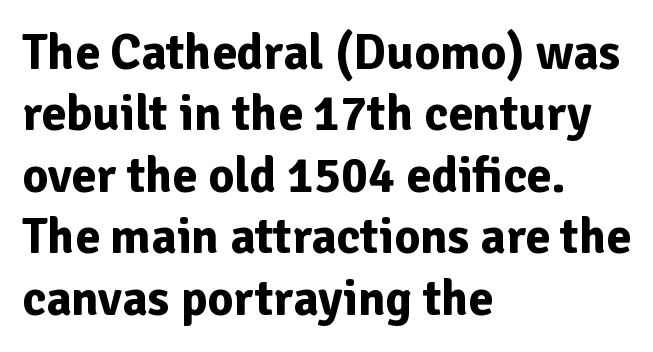
{"serif": "no", "italic": "no", "bold": "yes", "weight": "bold", "width": "normal", "stroke_contrast": "low", "x_height": "medium", "monospaced": "no", "underline": "no", "align": "left", "line_spacing_ratio": 1.23, "letter_spacing": "normal", "letter_spacing_em": 0.0, "glyph_px": 50}
